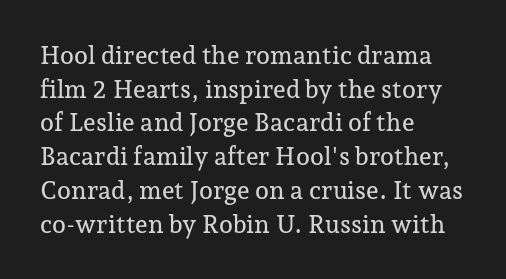
The image shows 25 px text type, upright; set left-aligned, normal line spacing (1.35x), normal letter spacing, not underlined.
